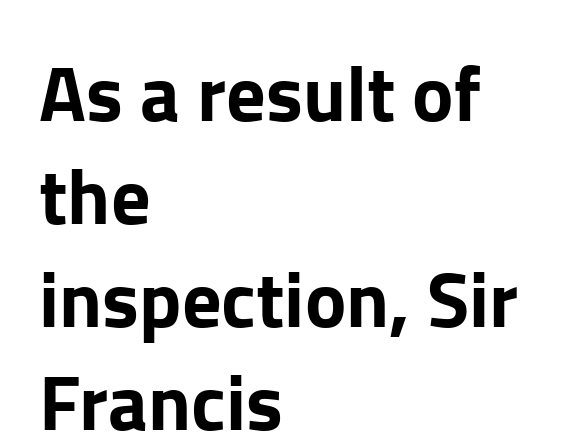
The image shows 78 px sans-serif type, upright; set left-aligned, normal line spacing (1.32x), normal letter spacing, not underlined; low stroke contrast and a medium x-height.
